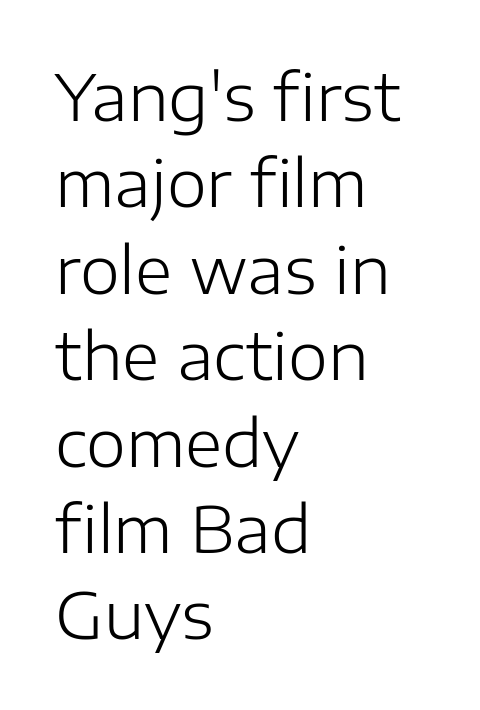
The image shows 64 px light sans-serif type, upright; set left-aligned, normal line spacing (1.35x), normal letter spacing, not underlined; low stroke contrast and a medium x-height.
